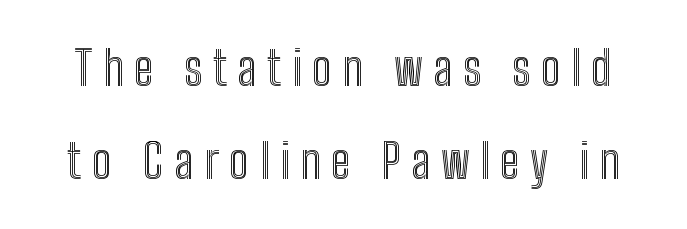
The image shows 48 px condensed type, upright; set loose line spacing (1.94x), unusually wide letter spacing (+0.22 em), not underlined; a medium x-height.
